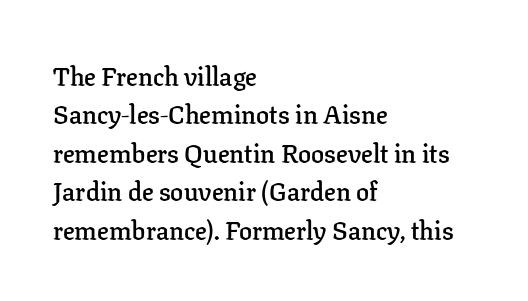
The lines are quadded left. Short note: letters normally spaced. Just letters on the line, the space beneath them empty. Look at the stroke-to-counter ratio: somewhat heavy, a semibold. Regular leading.
